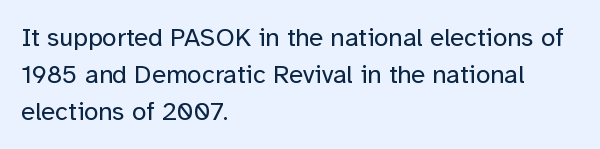
The image shows 26 px text type, upright; set left-aligned, normal line spacing (1.42x), normal letter spacing, not underlined.
